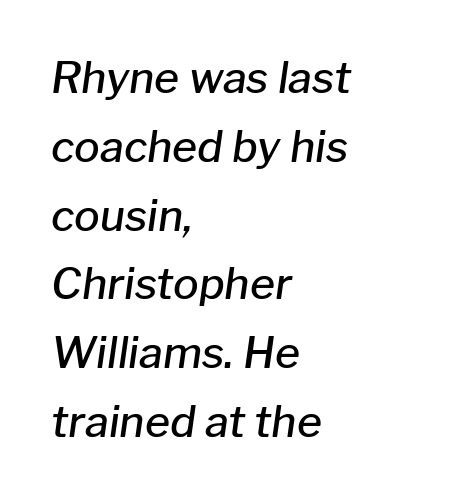
The image shows 43 px semibold type, italic (leaning right); set left-aligned, normal line spacing (1.6x), normal letter spacing, not underlined; low stroke contrast and a medium x-height.
